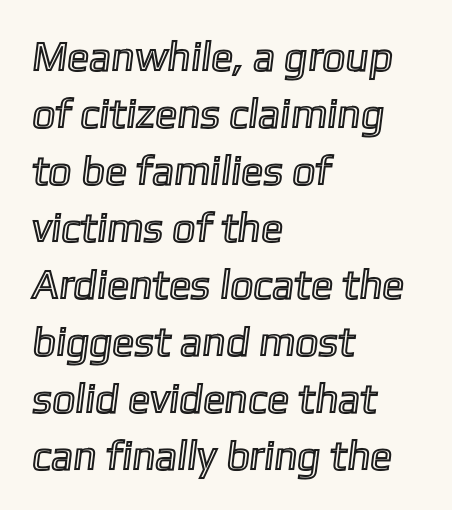
Every row of glyphs begins at an identical x-position on the left. This sample has the flowing, uneven cadence of proportional lettering. One glance says typical: line gaps are just what's usual. Caption: standard tracking, unaltered. Nobody drew a line under any word here.
